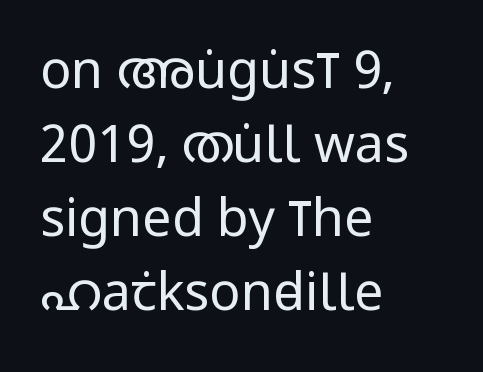
The image shows 52 px regular-weight, condensed sans-serif type, upright; set left-aligned, normal line spacing (1.42x), normal letter spacing, not underlined; low stroke contrast and a large x-height.
